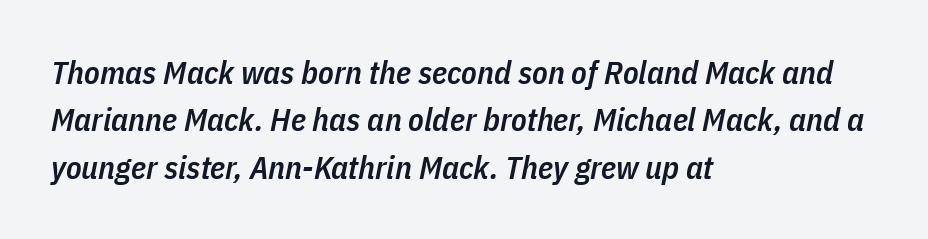
The image shows 32 px semibold, condensed type, italic (leaning right); set left-aligned, normal line spacing (1.48x), normal letter spacing, not underlined; low stroke contrast and a medium x-height.
